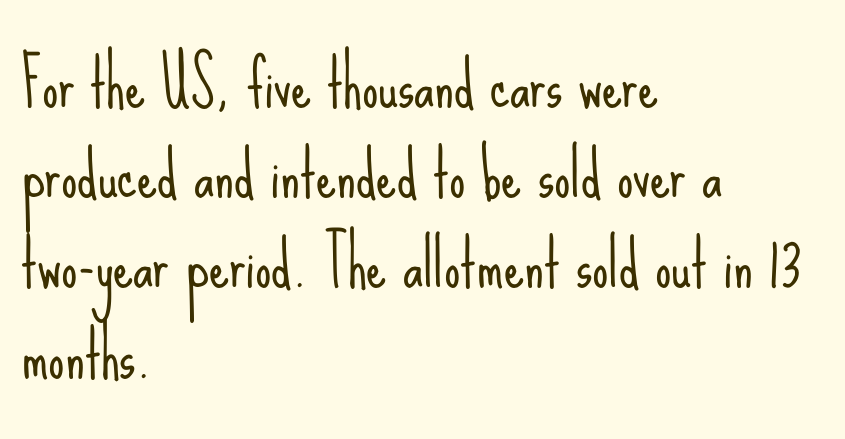
Type without underlining. Summary of weight: not heavy and not bold. Designer's note — italics off, roman on. Rows of type keep a routine distance in the vertical direction.
